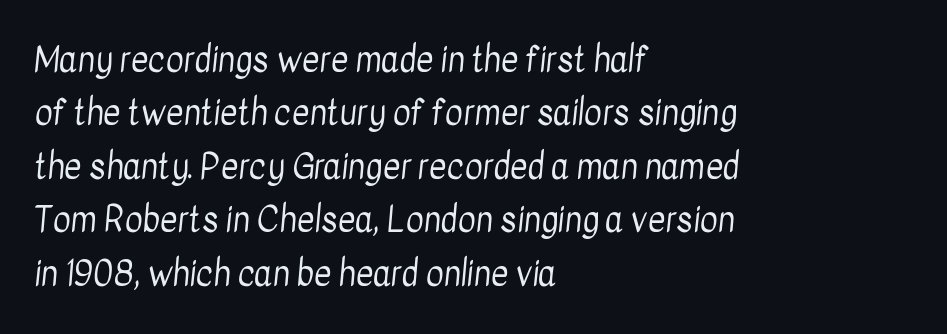
The image shows 34 px regular-weight, condensed sans-serif type; set left-aligned, normal line spacing (1.57x), normal letter spacing, not underlined; low stroke contrast and a medium x-height.
